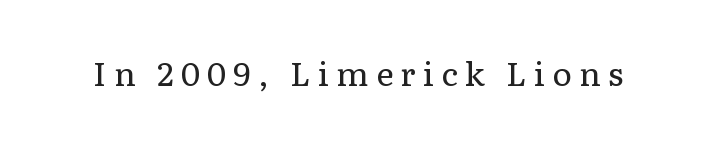
The passage shown is typed in a proportional face where columns would drift. Check where the strokes stop: tiny serifs finish them off. The font's upright variant was chosen for this text. Only glyphs here, with clear space below each row. Honestly, the letter spacing is so wide it's the main thing you notice.
